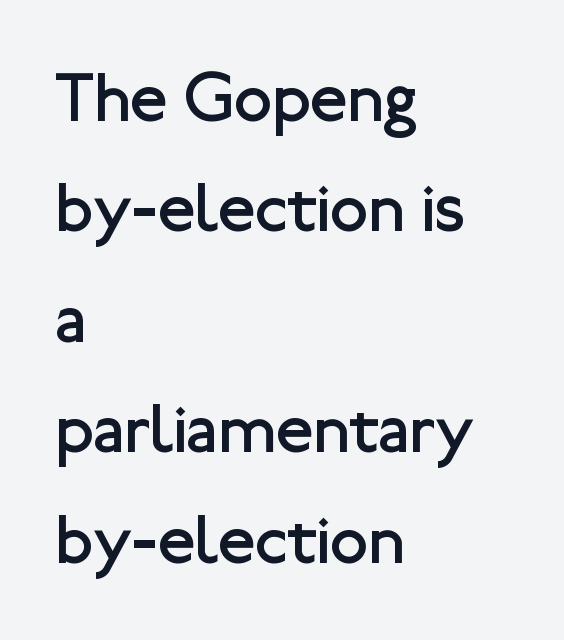
Is the letter spacing exaggerated? No — it looks like the ordinary default. Ink coverage per letter is moderate at most. Does the leading feel generous? No, just average. Posture: vertical. Look at the bottom of the vertical strokes: they stop flat, with no serifs.
